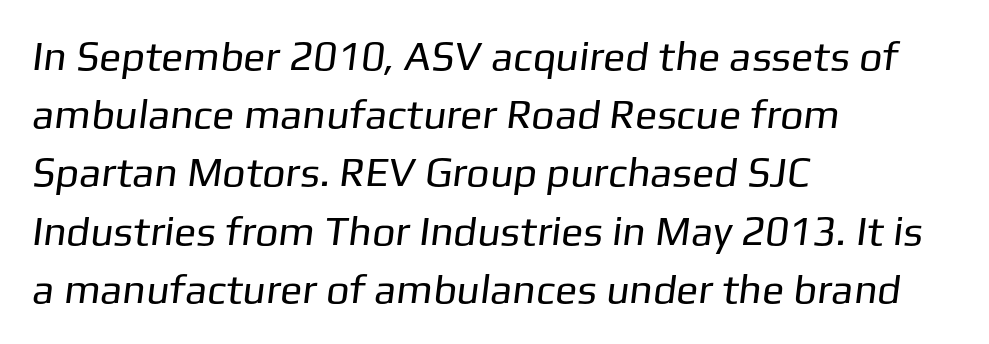
Q: Is the text bold? A: No.
Q: Is the typeface a serif or a sans-serif typeface? A: Sans-serif.
Q: Is the text underlined? A: No.
Q: How is the paragraph aligned? A: Left-aligned.
Q: Is the spacing between letters normal or unusually wide? A: Normal.
Q: Is the spacing between lines tight, normal or loose? A: Normal.
Q: Width (condensed, normal, or wide)? A: Normal.
Q: Stroke contrast? A: Low.
Q: x-height? A: Medium.
Q: Monospaced? A: No.
